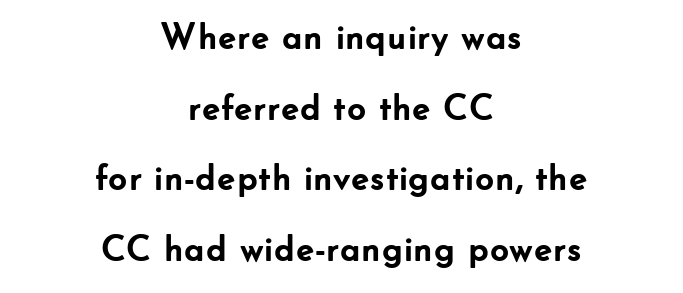
Q: Is the text bold? A: Yes.
Q: Is the text italic (slanted)? A: No, it is upright.
Q: Is the typeface a serif or a sans-serif typeface? A: Sans-serif.
Q: Is the text underlined? A: No.
Q: How is the paragraph aligned? A: Centered.
Q: Is the spacing between letters normal or unusually wide? A: Normal.
Q: Is the spacing between lines tight, normal or loose? A: Loose.
Q: Width (condensed, normal, or wide)? A: Normal.
Q: Stroke contrast? A: Low.
Q: x-height? A: Small.
Q: Monospaced? A: No.
